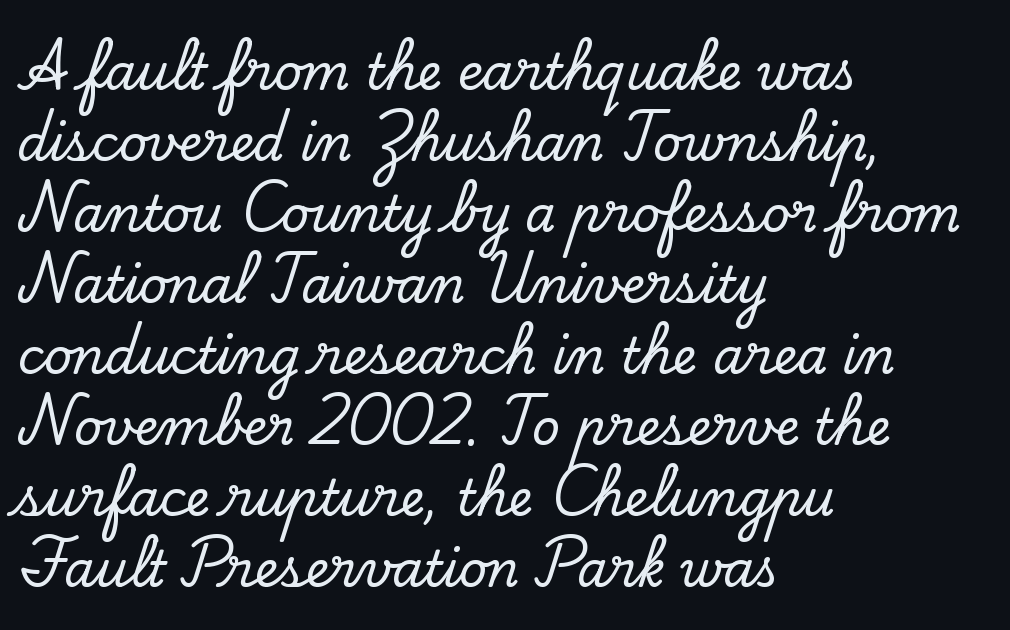
{"serif": "yes", "width": "normal", "stroke_contrast": "low", "x_height": "small", "monospaced": "no", "underline": "no", "align": "left", "line_spacing": "normal", "line_spacing_ratio": 1.45, "letter_spacing": "normal", "letter_spacing_em": 0.0, "glyph_px": 49}
